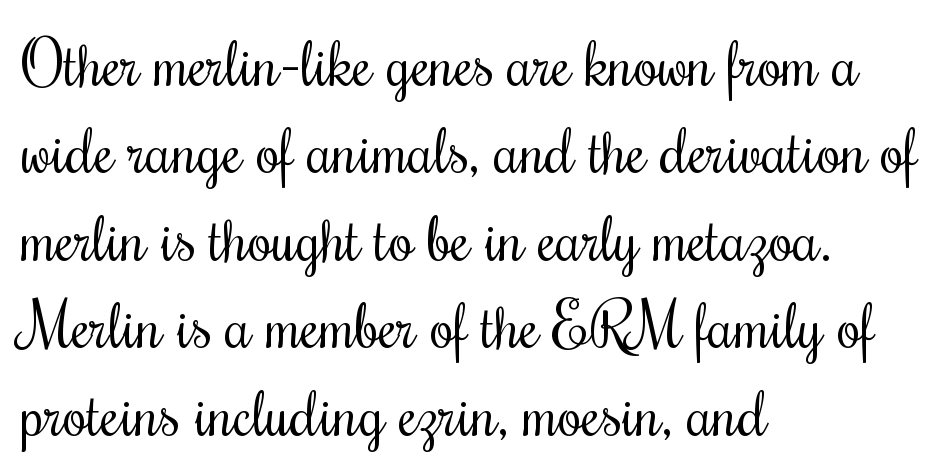
The passage shown is typed in a proportional face where columns would drift. Any mark beneath the type? The region is blank. Evenly set lines give the paragraph a standard silhouette. This reads as an unemphasized weight, regular at the heaviest. This sample uses a serif face. Words appear dense and cohesive because spacing is normal.
